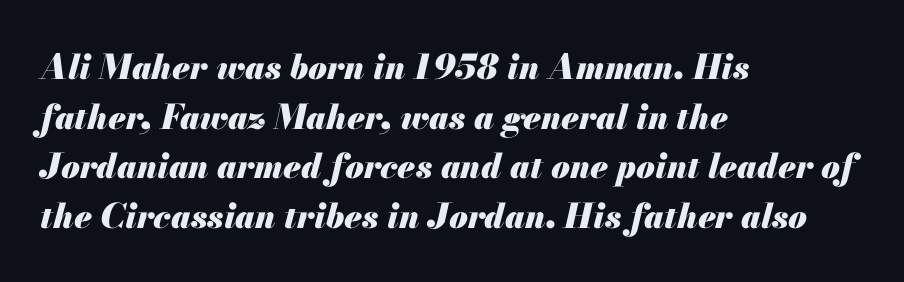
The image shows 34 px heavy type, italic (leaning right); set left-aligned, normal line spacing (1.46x), normal letter spacing, not underlined; medium stroke contrast and a small x-height.
